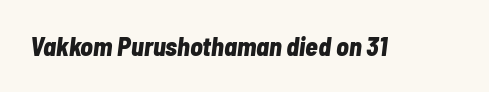
Compared with ordinary roman type, these characters are visibly tilted. The passage shown has conventional tracking throughout. The characters look thick and weighty, a clear bold. The gap between lines stays unmarked.
